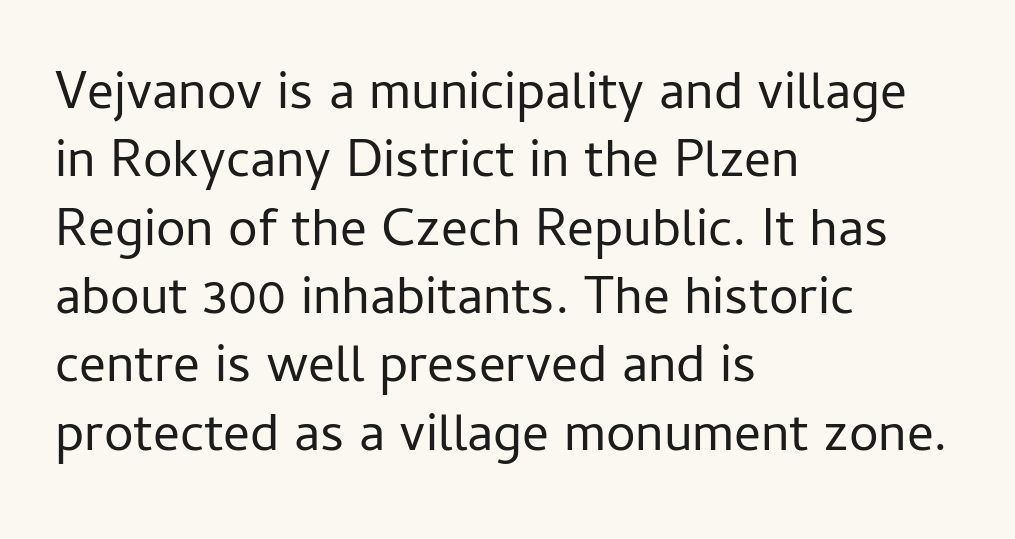
Unlike italic type, these characters show no tilt at all. Nope, no serifs anywhere on these letters. The space directly below the letters is spotless. Spacing verdict: proportional, widths tailored to each character.
